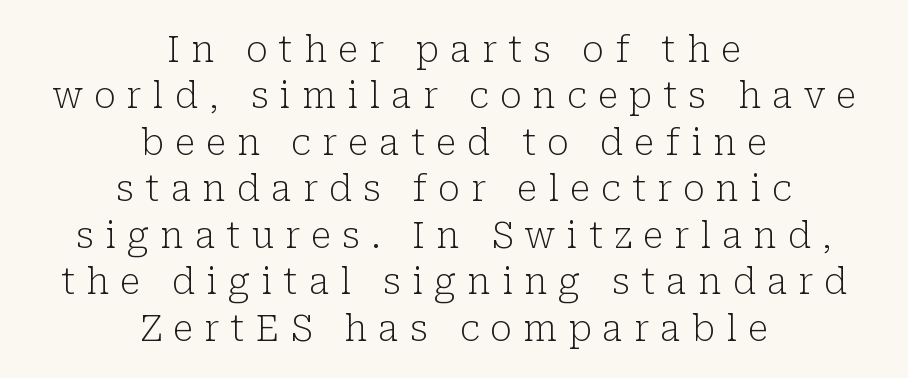
The image shows 36 px light serif type, upright; set centered, normal line spacing (1.29x), unusually wide letter spacing (+0.31 em), not underlined; low stroke contrast and a medium x-height.
